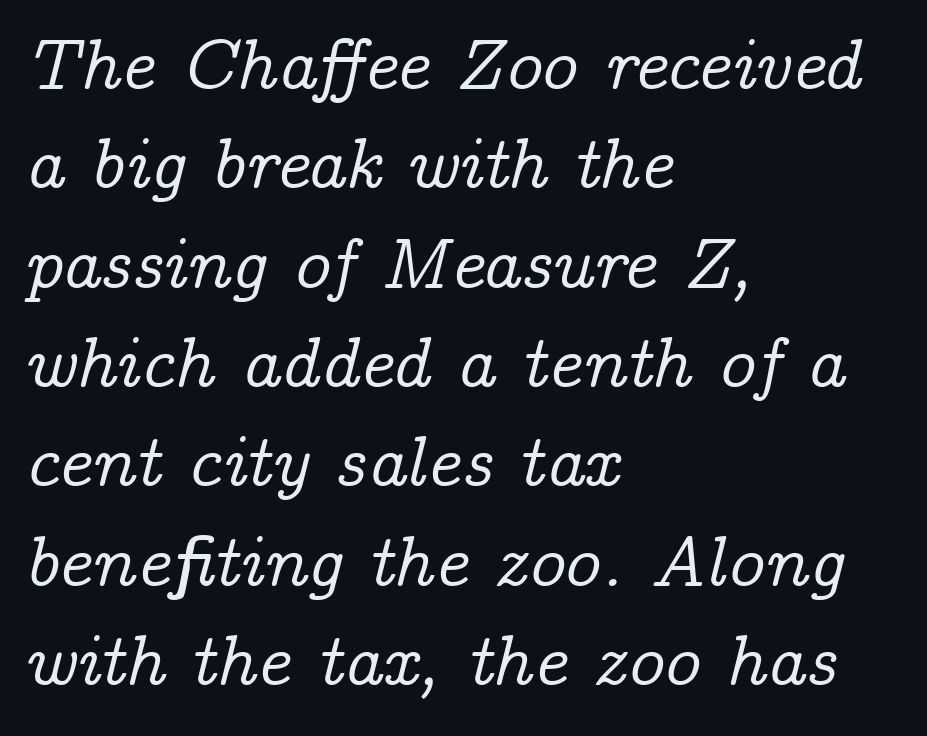
The image shows 72 px serif type, italic (leaning right); set left-aligned, normal line spacing (1.38x), normal letter spacing, not underlined; low stroke contrast and a medium x-height.
